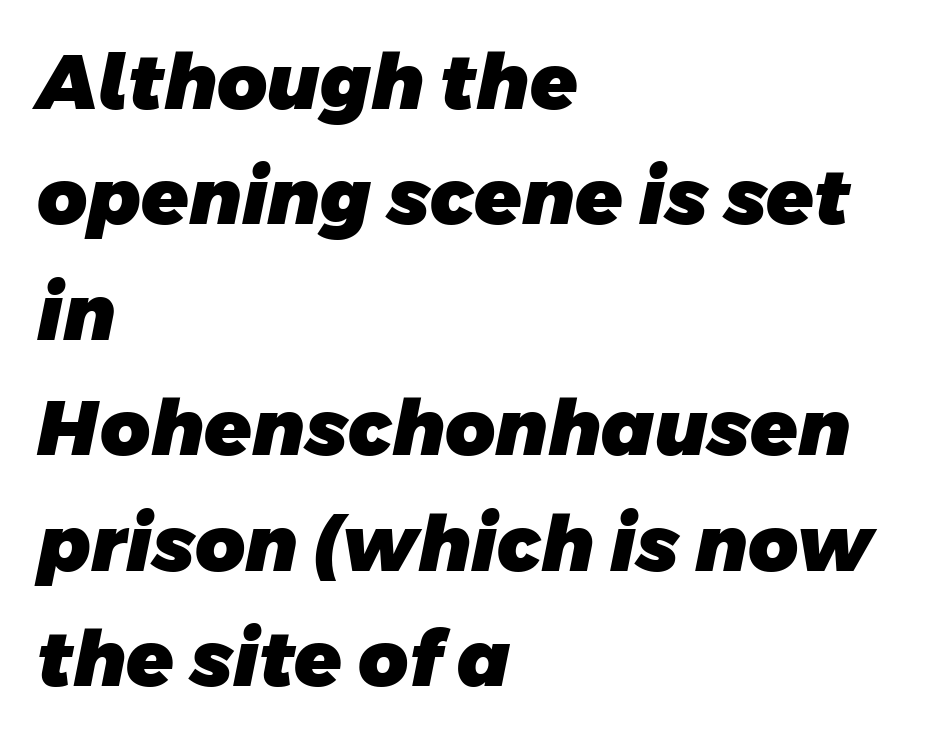
Do the characters align in a grid? No, the font is proportional. Nothing sits at the stroke ends, so this counts as sans-serif. The lines are quadded left. The rendering uses a bold face; every stroke is thick and dark. The zone under the glyphs is completely vacant.
